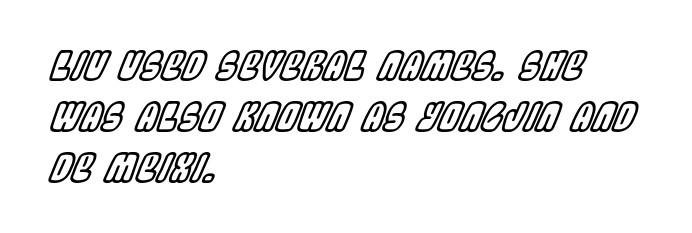
Q: Is the text italic (slanted)? A: Yes, it leans right by about 22 degrees.
Q: Is the text underlined? A: No.
Q: How is the paragraph aligned? A: Left-aligned.
Q: Is the spacing between letters normal or unusually wide? A: Normal.
Q: Is the spacing between lines tight, normal or loose? A: Normal.
Q: Width (condensed, normal, or wide)? A: Condensed.
Q: x-height? A: Large.
Q: Monospaced? A: No.
